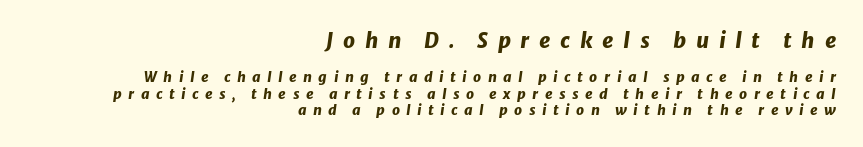
The image shows 21 px bold type, italic (leaning right); set right-aligned, line spacing 1.17x, unusually wide letter spacing (+0.46 em), not underlined; the first (top) block is 1.5x larger.
